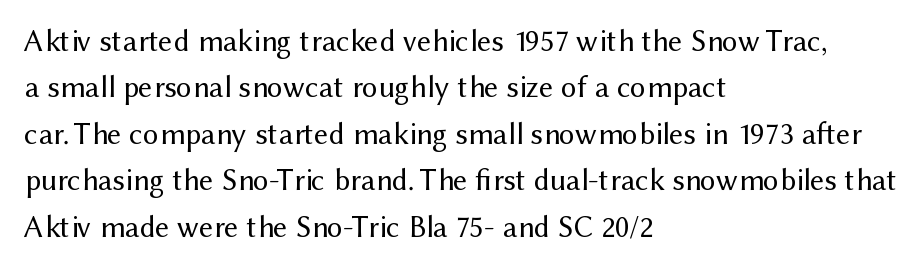
Stroke thickness stays within the range of a standard reading face or lighter. In terms of letterspacing, this is plain default setting. No word sits above an underline. Posture: vertical. Think of a printed novel: that variable character pitch is what you see here.
